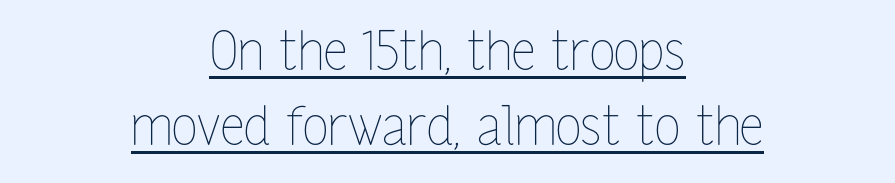
These lines are rendered in a variable-pitch font. Decoration check: the copy is underlined. Rendered with straight, roman letterforms. If you measured baseline to baseline, you'd find a middling distance. The type is set solid horizontally, with unmodified tracking. Casual observation: everything's sitting right in the middle.
